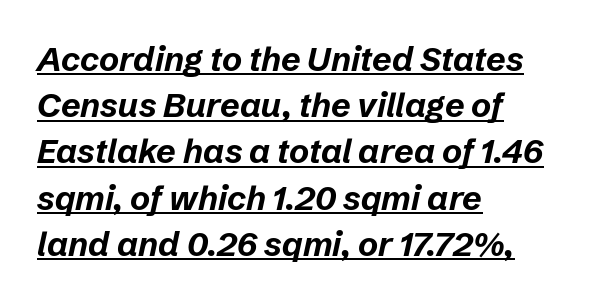
{"italic": "yes", "lean": "right", "slant_degrees": 12, "bold": "yes", "weight": "bold", "width": "normal", "stroke_contrast": "low", "x_height": "medium", "monospaced": "no", "underline": "yes", "align": "left", "line_spacing": "normal", "line_spacing_ratio": 1.36, "letter_spacing": "normal", "letter_spacing_em": 0.0, "glyph_px": 34}
